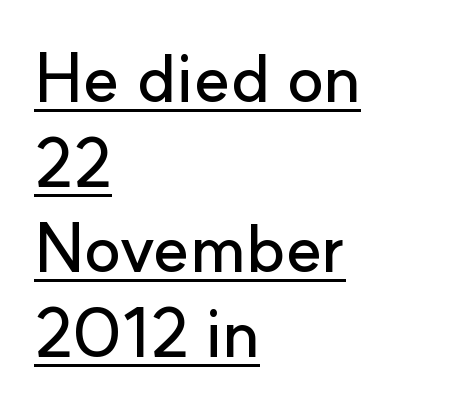
Q: Is the text italic (slanted)? A: No, it is upright.
Q: Is the typeface a serif or a sans-serif typeface? A: Sans-serif.
Q: Is the text underlined? A: Yes.
Q: How is the paragraph aligned? A: Left-aligned.
Q: Is the spacing between letters normal or unusually wide? A: Normal.
Q: Is the spacing between lines tight, normal or loose? A: Normal.
Q: Width (condensed, normal, or wide)? A: Normal.
Q: Stroke contrast? A: Low.
Q: x-height? A: Small.
Q: Monospaced? A: No.
